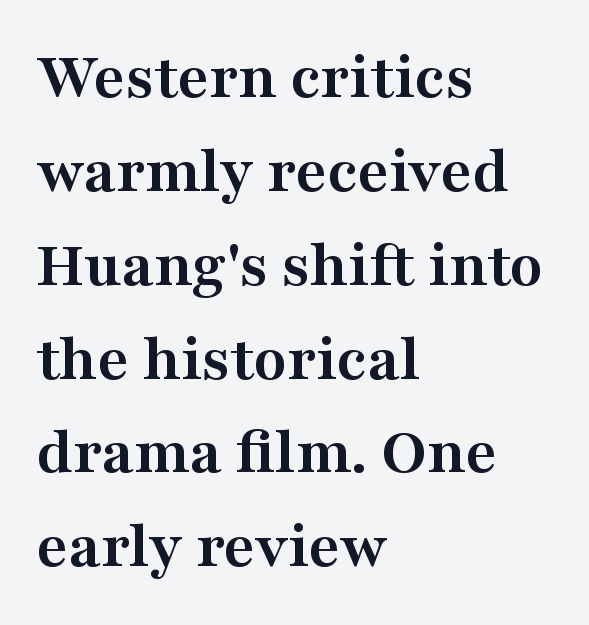
These lines are rendered in a variable-pitch font. Only glyphs here, with clear space below each row. Words appear dense and cohesive because spacing is normal. Summary of weight: heavy, a full bold.
